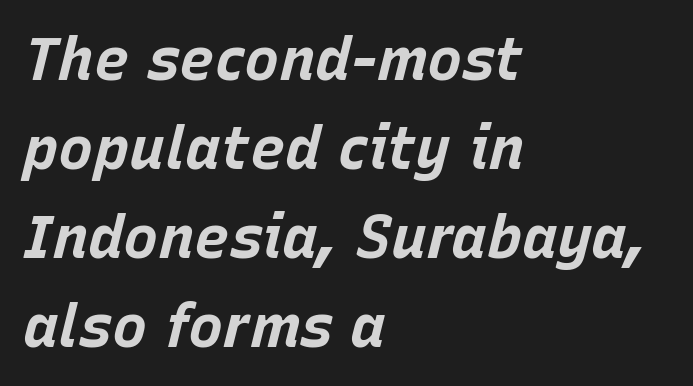
Q: Is the text bold? A: Yes.
Q: Is the text italic (slanted)? A: Yes, it leans right by about 15 degrees.
Q: Is the text underlined? A: No.
Q: How is the paragraph aligned? A: Left-aligned.
Q: Is the spacing between letters normal or unusually wide? A: Normal.
Q: Is the spacing between lines tight, normal or loose? A: Normal.
Q: Width (condensed, normal, or wide)? A: Normal.
Q: Stroke contrast? A: Low.
Q: x-height? A: Large.
Q: Monospaced? A: No.
